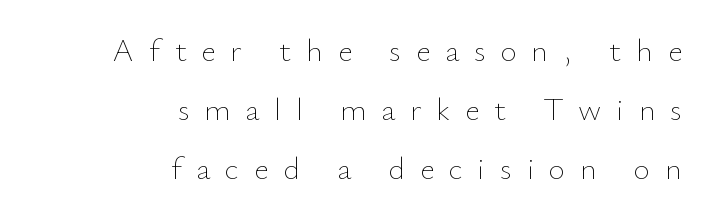
The image shows 32 px thin type, upright; set right-aligned, line spacing 1.84x, unusually wide letter spacing (+0.46 em), not underlined; low stroke contrast and a small x-height.
